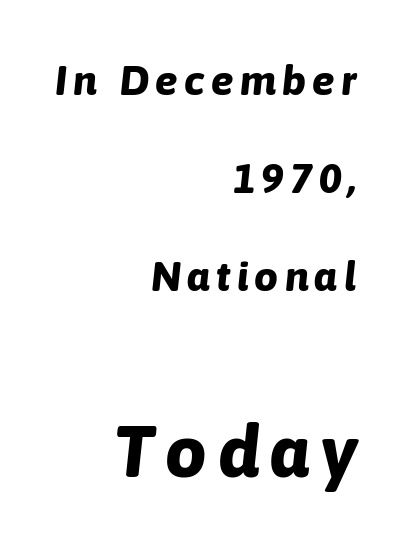
Q: Is the text bold? A: Yes.
Q: Is the text italic (slanted)? A: Yes, it leans right by about 6 degrees.
Q: Is the text underlined? A: No.
Q: How is the paragraph aligned? A: Right-aligned.
Q: Is the spacing between lines tight, normal or loose? A: Loose.
Q: Which block of text is set in a larger size, the first (top) or the second (bottom)? A: The second (bottom) one.
Q: Width (condensed, normal, or wide)? A: Normal.
Q: Stroke contrast? A: Low.
Q: x-height? A: Medium.
Q: Monospaced? A: No.
